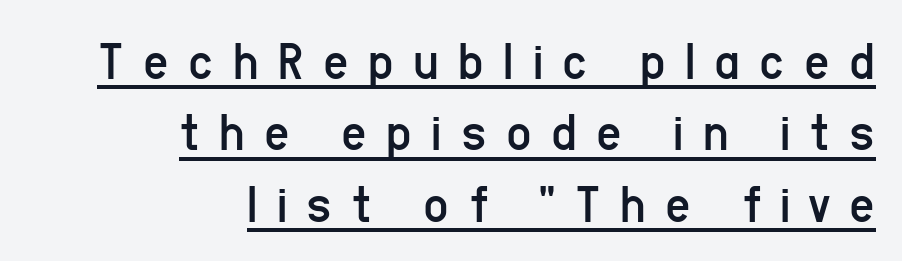
The passage shown is underscored from start to finish. Think standard paragraph weight, or any step lighter than that. You could not count columns in this text — the font is proportionally spaced. This block has exactly the height ordinary leading produces. The ragged edge is on the left, which tells us the setting is flush right.
